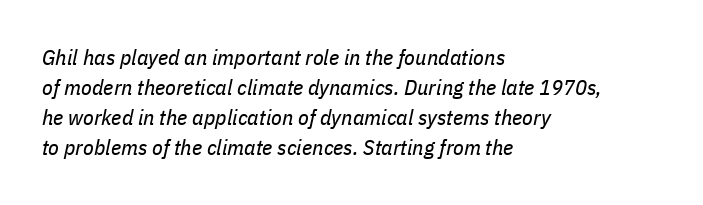
Q: Is the text bold? A: No.
Q: Is the text italic (slanted)? A: Yes, it leans right by about 11 degrees.
Q: Is the text underlined? A: No.
Q: How is the paragraph aligned? A: Left-aligned.
Q: Is the spacing between letters normal or unusually wide? A: Normal.
Q: Is the spacing between lines tight, normal or loose? A: Normal.
